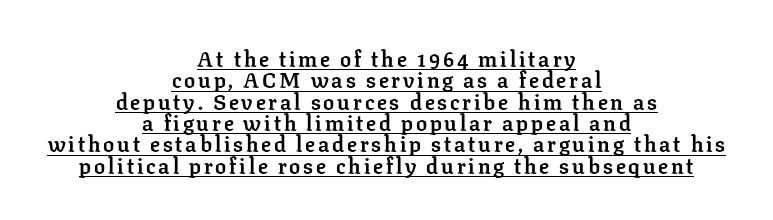
Horizontally, the lines are justified to the midpoint only. Leading: reduced. This is roman type, the default non-slanted kind. These words are printed bold, with thick strokes throughout. This is underlined copy, the kind a proofreader might mark for attention.
